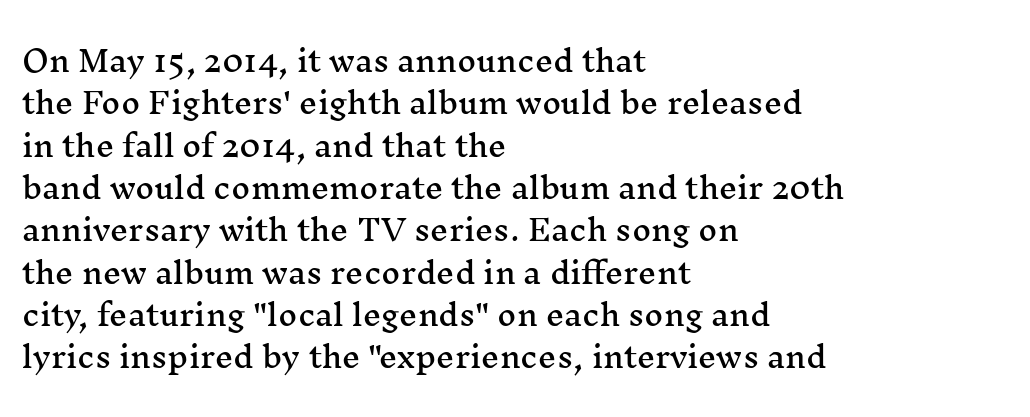
{"serif": "yes", "italic": "no", "width": "wide", "stroke_contrast": "medium", "x_height": "medium", "monospaced": "no", "underline": "no", "align": "left", "line_spacing": "normal", "line_spacing_ratio": 1.46, "letter_spacing": "normal", "letter_spacing_em": 0.0, "glyph_px": 29}
